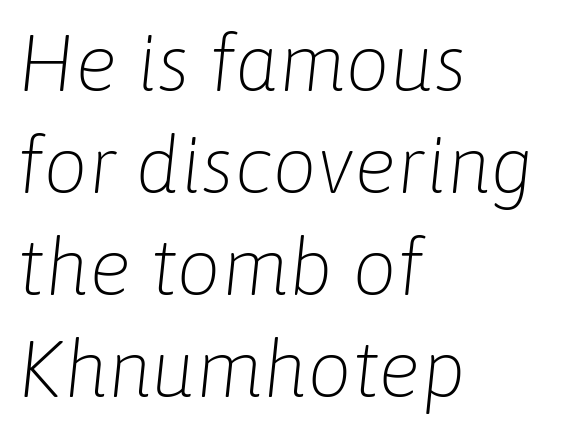
The passage shown is typed in a proportional face where columns would drift. Honestly, the row spacing looks completely unremarkable. The whole block is typeset with a tilt. Weight: regular or lighter. Lines of text with bare space underneath. Where is the straight margin? On the left.
